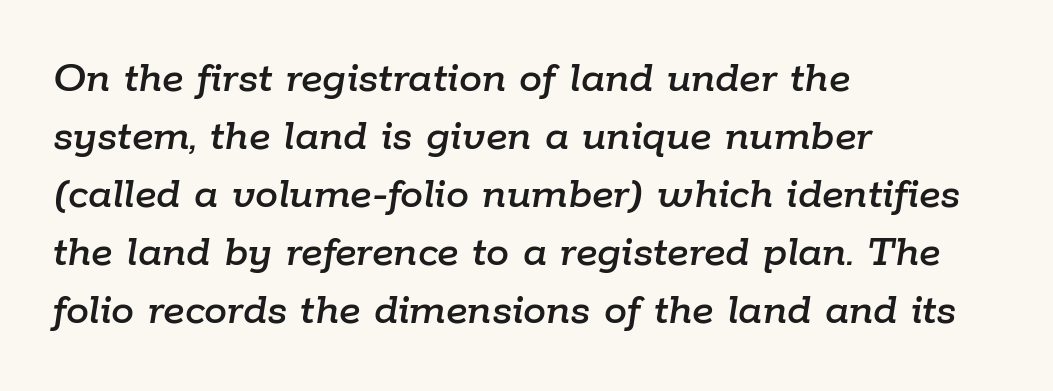
{"italic": "yes", "lean": "right", "slant_degrees": 9, "width": "normal", "stroke_contrast": "low", "x_height": "medium", "monospaced": "no", "underline": "no", "align": "left", "line_spacing": "normal", "line_spacing_ratio": 1.26, "letter_spacing": "normal", "letter_spacing_em": 0.0, "glyph_px": 46}
